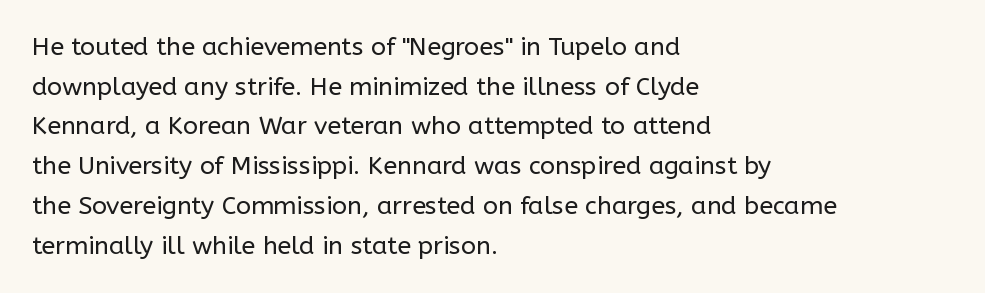
{"italic": "no", "bold": "no", "underline": "no", "align": "left", "line_spacing": "normal", "line_spacing_ratio": 1.59, "letter_spacing": "normal", "letter_spacing_em": 0.0, "glyph_px": 25}
